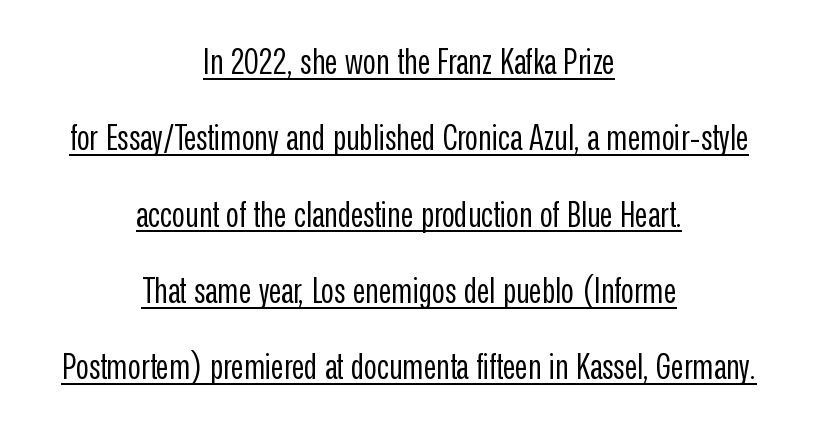
{"serif": "no", "italic": "no", "bold": "no", "weight": "regular", "width": "condensed", "stroke_contrast": "low", "x_height": "medium", "monospaced": "no", "underline": "yes", "align": "center", "line_spacing": "loose", "line_spacing_ratio": 2.18, "letter_spacing": "normal", "letter_spacing_em": 0.0, "glyph_px": 35}
